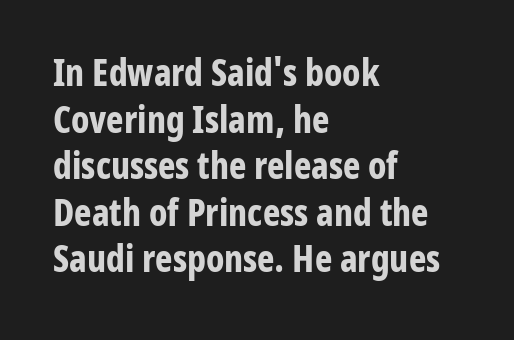
{"serif": "no", "italic": "no", "bold": "yes", "weight": "bold", "width": "condensed", "stroke_contrast": "low", "x_height": "medium", "monospaced": "no", "underline": "no", "align": "left", "line_spacing": "normal", "line_spacing_ratio": 1.26, "letter_spacing": "normal", "letter_spacing_em": 0.0, "glyph_px": 37}
